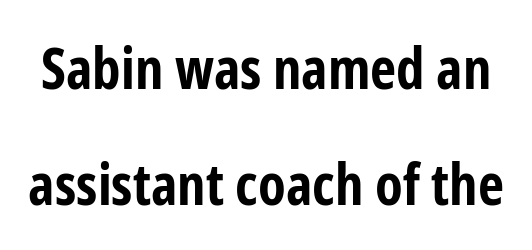
Q: Is the text bold? A: Yes.
Q: Is the text italic (slanted)? A: No, it is upright.
Q: Is the typeface a serif or a sans-serif typeface? A: Sans-serif.
Q: Is the text underlined? A: No.
Q: Is the spacing between letters normal or unusually wide? A: Normal.
Q: Is the spacing between lines tight, normal or loose? A: Loose.
Q: Width (condensed, normal, or wide)? A: Condensed.
Q: Stroke contrast? A: Low.
Q: x-height? A: Medium.
Q: Monospaced? A: No.
